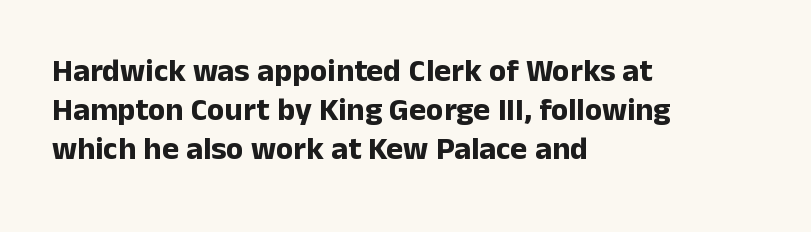
The image shows 32 px bold sans-serif type, upright; set left-aligned, line spacing 1.22x, normal letter spacing, not underlined; low stroke contrast and a medium x-height.
